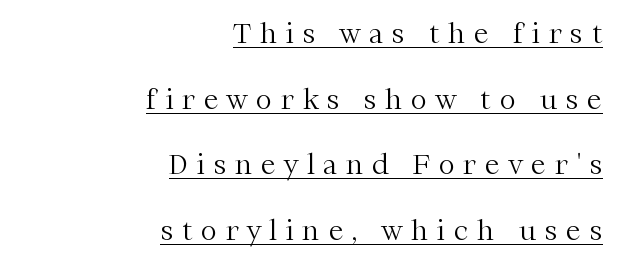
The image shows 27 px text type, upright; set right-aligned, loose line spacing (2.43x), unusually wide letter spacing (+0.33 em), underlined.
